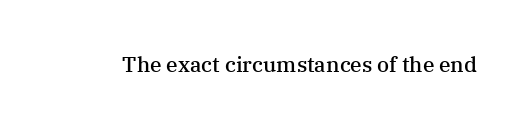
Typesetter's note: demi weight, one step under bold. The specimen omits any rule beneath the text block's lines. Is there any slant? The stems are plumb. Does extra space separate the letters? No, they use regular spacing.
